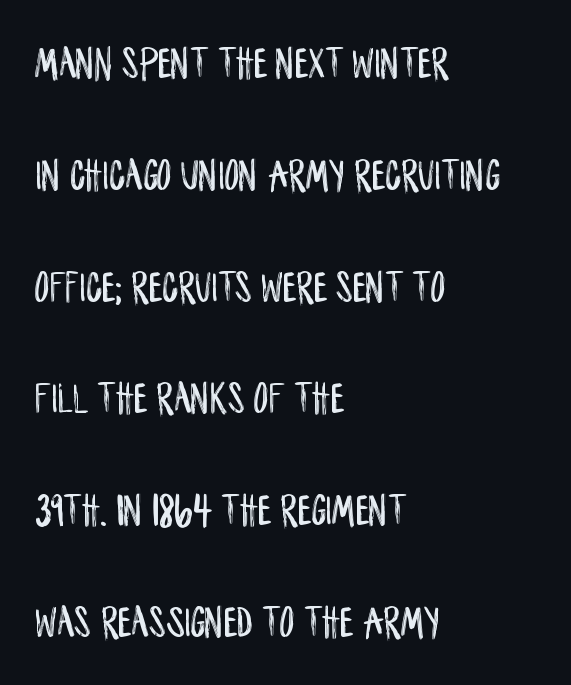
Q: Is the text italic (slanted)? A: No, it is upright.
Q: Is the typeface a serif or a sans-serif typeface? A: Sans-serif.
Q: Is the text underlined? A: No.
Q: How is the paragraph aligned? A: Left-aligned.
Q: Is the spacing between letters normal or unusually wide? A: Normal.
Q: Is the spacing between lines tight, normal or loose? A: Loose.
Q: Width (condensed, normal, or wide)? A: Condensed.
Q: Stroke contrast? A: Low.
Q: x-height? A: Large.
Q: Monospaced? A: No.
